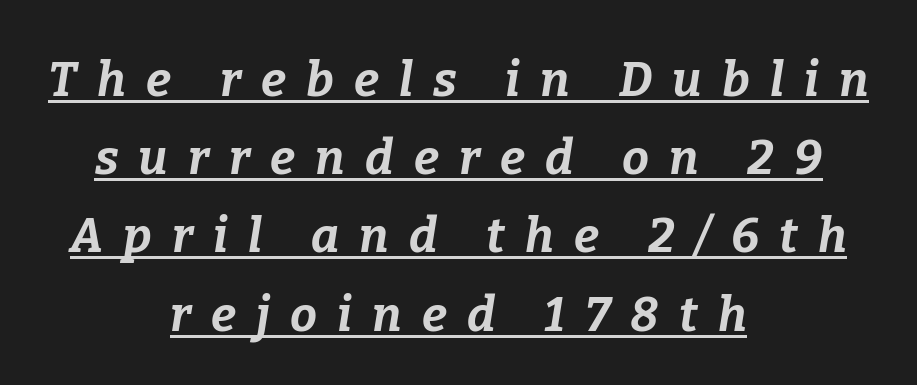
Q: Is the text bold? A: Yes.
Q: Is the text italic (slanted)? A: Yes, it leans right by about 9 degrees.
Q: Is the text underlined? A: Yes.
Q: How is the paragraph aligned? A: Centered.
Q: Is the spacing between letters normal or unusually wide? A: Unusually wide.
Q: Is the spacing between lines tight, normal or loose? A: Normal.
Q: Width (condensed, normal, or wide)? A: Normal.
Q: Stroke contrast? A: Low.
Q: x-height? A: Medium.
Q: Monospaced? A: No.
